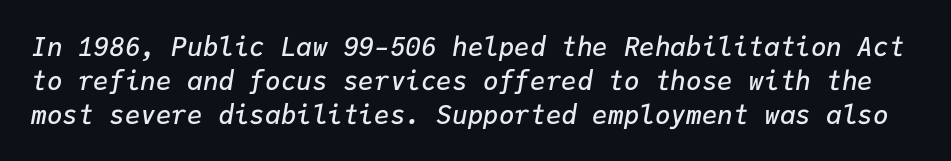
Does the weight exceed regular? Yes, but only to semibold. Plain, unruled lines of type. Would a proofreader flag this as italicized? Yes. Standard letterfit; no display-style spreading of the glyphs.
